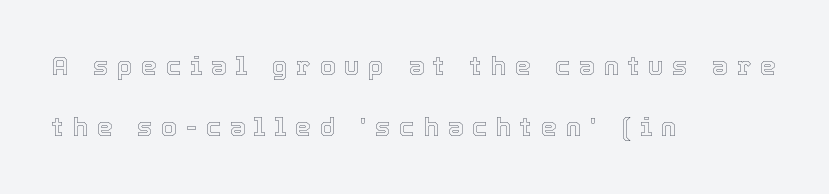
Q: Is the text italic (slanted)? A: No, it is upright.
Q: Is the text underlined? A: No.
Q: How is the paragraph aligned? A: Left-aligned.
Q: Is the spacing between letters normal or unusually wide? A: Unusually wide.
Q: Is the spacing between lines tight, normal or loose? A: Loose.
